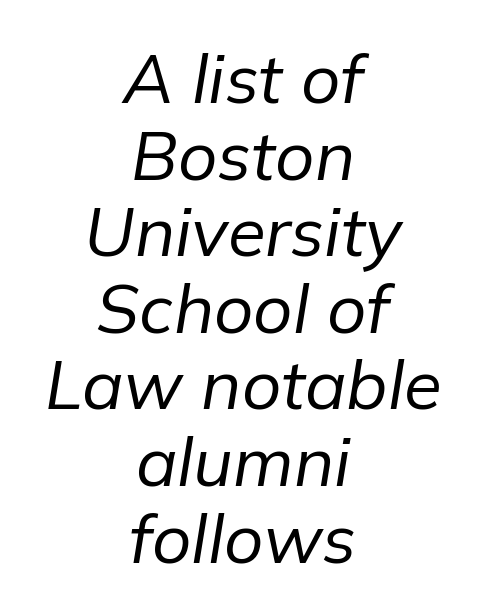
The image shows 69 px regular-weight type, italic (leaning right); set centered, tight line spacing (1.11x), normal letter spacing, not underlined; low stroke contrast and a medium x-height.
